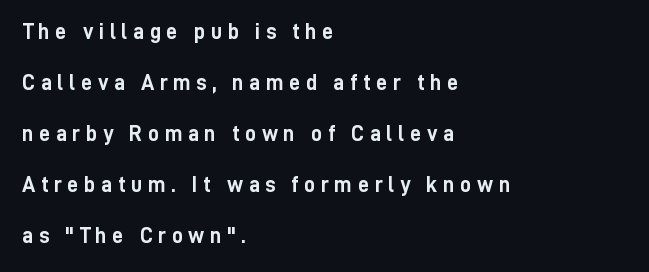
The image shows 22 px bold type, upright; set left-aligned, loose line spacing (2.32x), unusually wide letter spacing (+0.25 em), not underlined.
